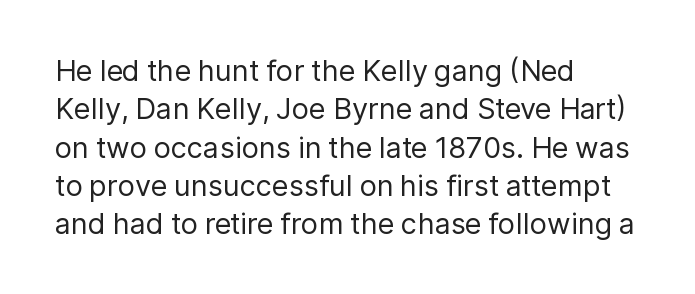
Each line starts at the same left margin while the right side varies. Letters rest on an invisible, unmarked baseline. Does extra space separate the letters? No, they use regular spacing. A typesetter would call this leading conventional body-copy spacing.
